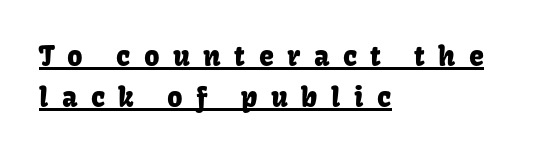
The image shows 27 px text type, upright; set left-aligned, normal line spacing (1.52x), unusually wide letter spacing (+0.5 em), underlined.
